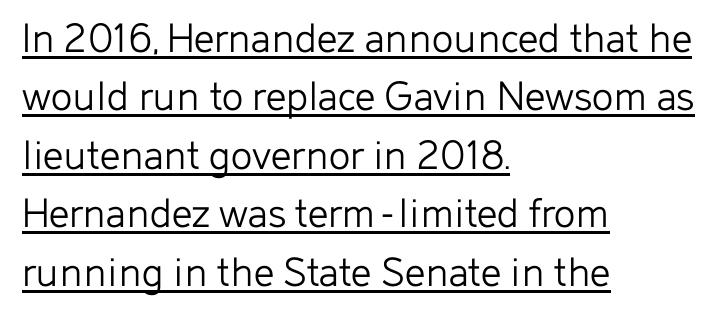
The image shows 45 px light sans-serif type, upright; set left-aligned, normal line spacing (1.3x), normal letter spacing, underlined; low stroke contrast and a medium x-height.
